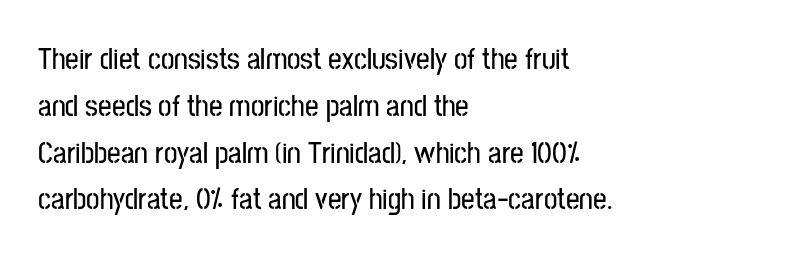
You could not count columns in this text — the font is proportionally spaced. Honestly, the row spacing looks completely unremarkable. The letters stand upright; this is a roman face. Nobody drew a line under any word here. The designer went with a sans here, leaving each stem footless.
